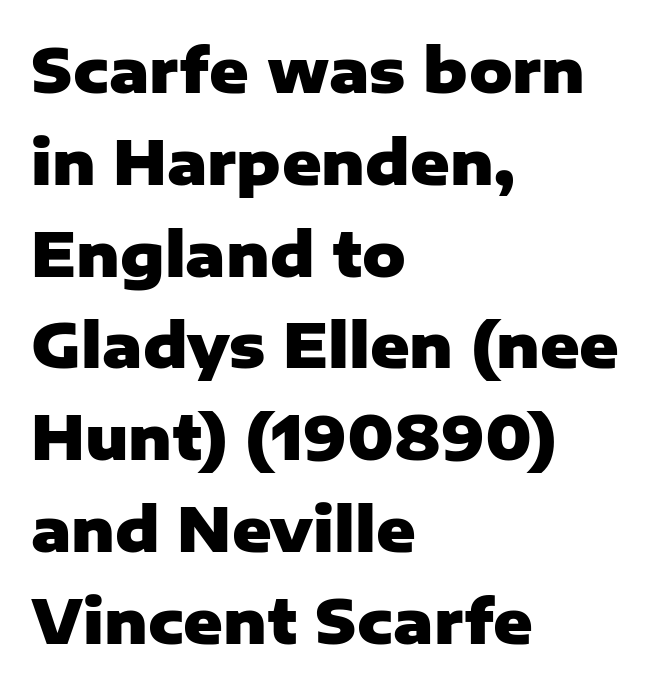
The image shows 60 px heavy sans-serif type, upright; set left-aligned, normal line spacing (1.53x), normal letter spacing, not underlined; low stroke contrast and a medium x-height.
